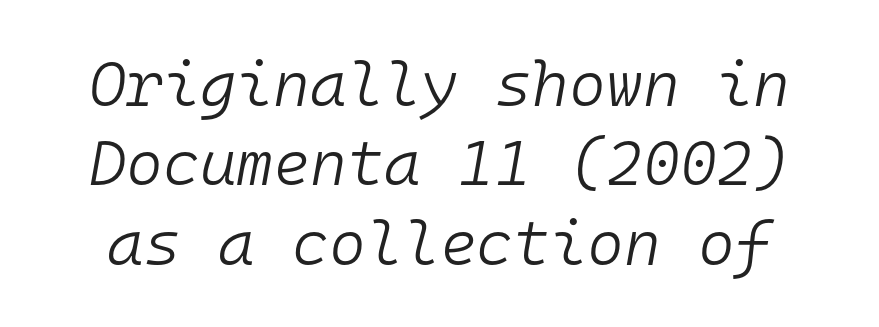
Q: Is the text bold? A: No.
Q: Is the text italic (slanted)? A: Yes, it leans right by about 10 degrees.
Q: Is the text underlined? A: No.
Q: Is the spacing between letters normal or unusually wide? A: Normal.
Q: Is the spacing between lines tight, normal or loose? A: Normal.
Q: Width (condensed, normal, or wide)? A: Normal.
Q: Stroke contrast? A: Low.
Q: x-height? A: Medium.
Q: Monospaced? A: Yes.
